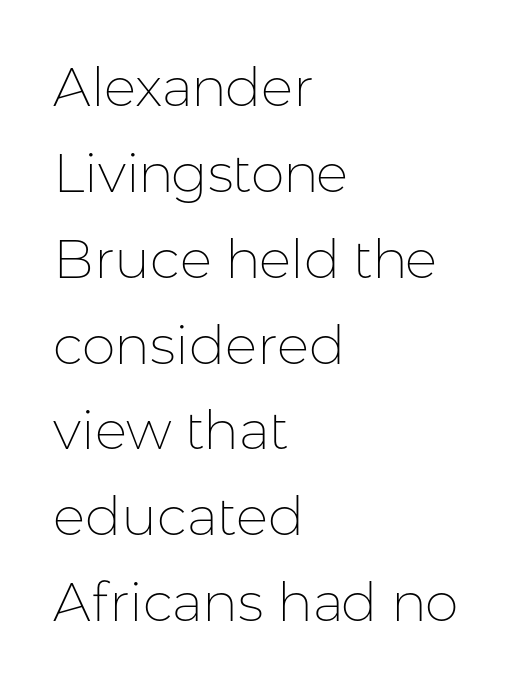
The image shows 54 px thin sans-serif type, upright; set left-aligned, normal line spacing (1.59x), normal letter spacing, not underlined; low stroke contrast and a medium x-height.
